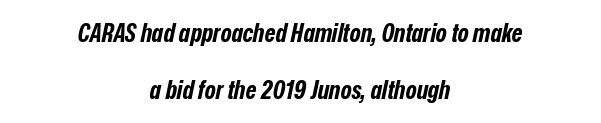
Q: Is the text bold? A: Yes.
Q: Is the text italic (slanted)? A: Yes, it leans right by about 12 degrees.
Q: Is the text underlined? A: No.
Q: How is the paragraph aligned? A: Centered.
Q: Is the spacing between letters normal or unusually wide? A: Normal.
Q: Is the spacing between lines tight, normal or loose? A: Loose.
